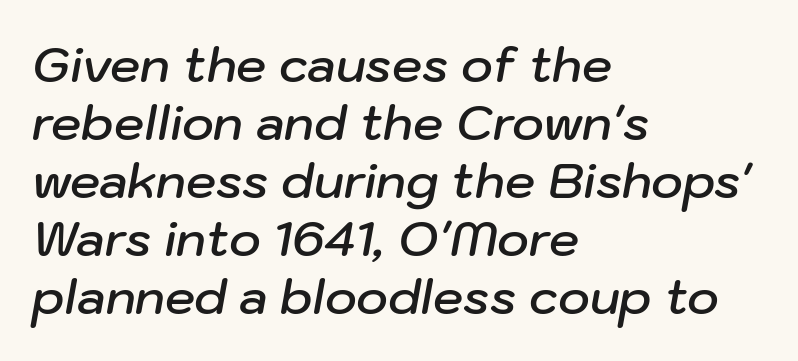
The image shows 48 px semibold type, italic (leaning right); set left-aligned, line spacing 1.21x, normal letter spacing, not underlined; low stroke contrast and a medium x-height.
